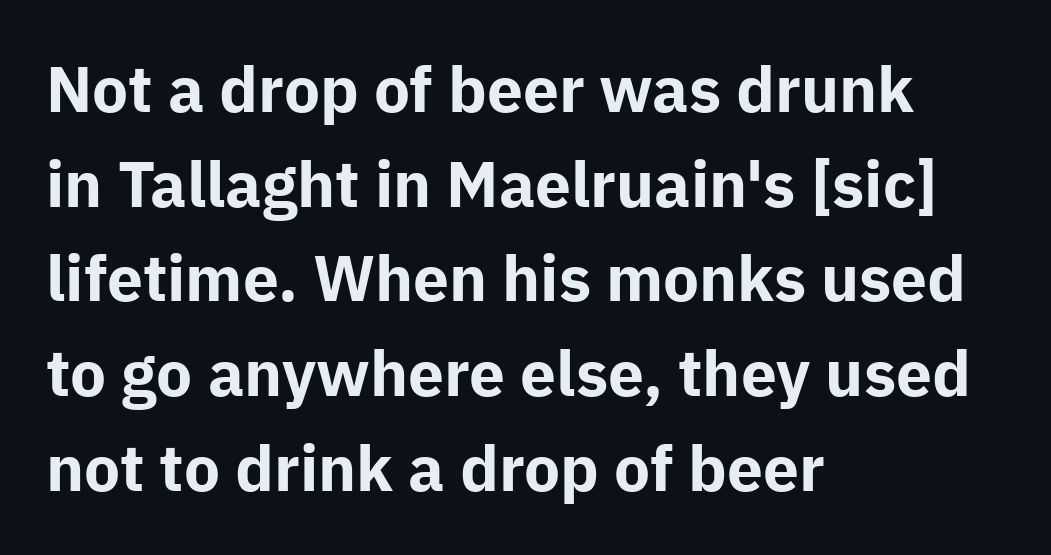
Is this a sans? Yes — the strokes have no serifs. Is the letter spacing exaggerated? No — it looks like the ordinary default. A typesetter would call this leading conventional body-copy spacing. Chunky letters — that's bold for sure. Note the varied advance widths — an 'i' is clearly narrower than an 'm'.
